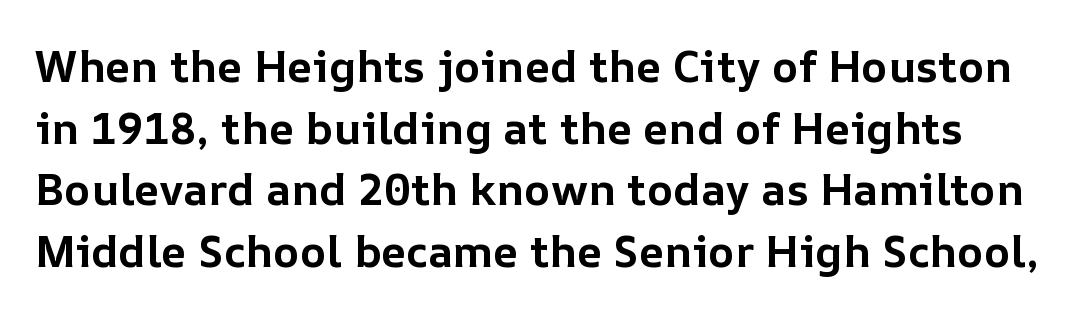
{"italic": "no", "bold": "yes", "weight": "bold", "width": "normal", "stroke_contrast": "low", "x_height": "medium", "monospaced": "no", "underline": "no", "line_spacing": "normal", "line_spacing_ratio": 1.4, "letter_spacing": "normal", "letter_spacing_em": 0.0, "glyph_px": 44}
